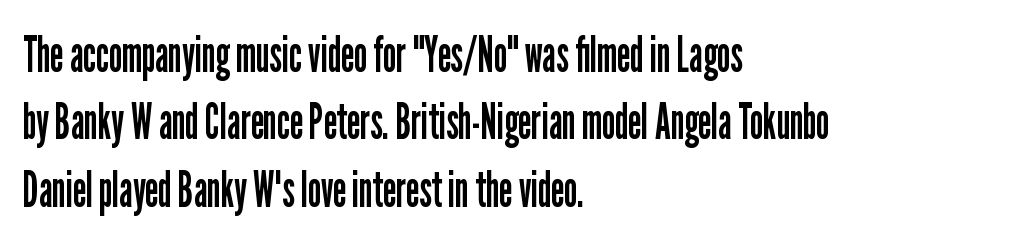
The image shows 50 px regular-weight, condensed sans-serif type, upright; set left-aligned, normal line spacing (1.35x), normal letter spacing, not underlined; low stroke contrast and a medium x-height.
